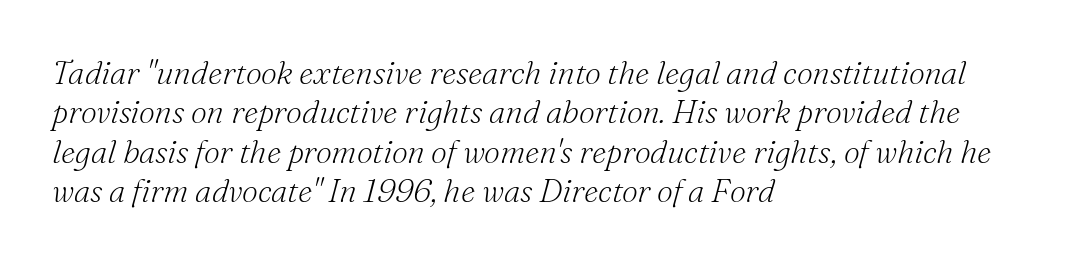
Serifs: yes, visible at the terminals of the letterforms. Visually the block forms a straight wall on the left and a jagged coastline on the right. This rendering leaves character spacing at its baseline value. Any mark beneath the type? The region is blank.
